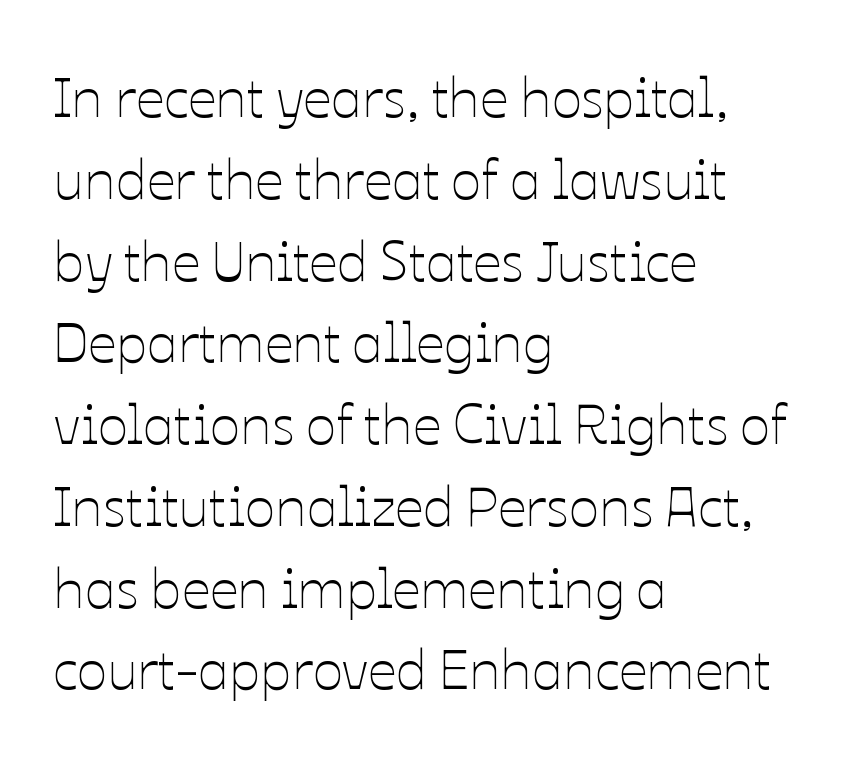
The space beneath each line is pristine and unruled. The strokes are not fattened; the text isn't bold. The rendering uses natural spacing where letterforms have individual widths. Layout note: lines flush left.
